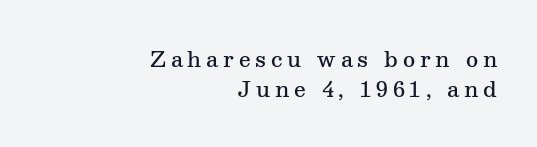
{"italic": "no", "bold": "semi", "underline": "no", "align": "right", "line_spacing": "normal", "line_spacing_ratio": 1.43, "letter_spacing": "wide", "letter_spacing_em": 0.23, "glyph_px": 21}
